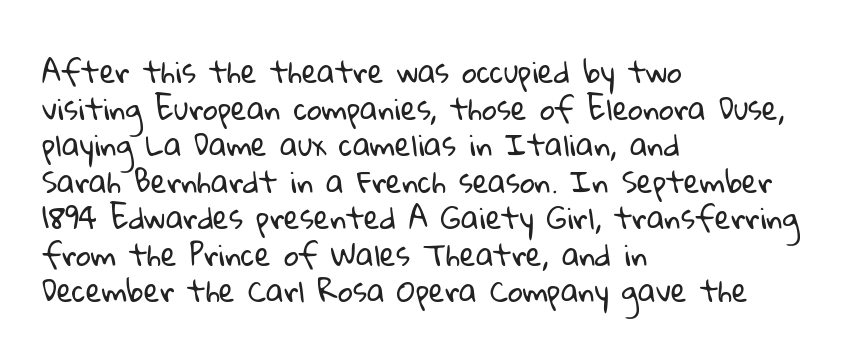
Here the designer chose a conventional face with non-uniform glyph widths. Reading down the column, the eye jumps a familiar distance to each next line. The gaps between neighbouring characters are ordinary and unremarkable. Typeset ragged right — the left edge is the straight one. Examine the stroke ends and you'll find no serifs.
